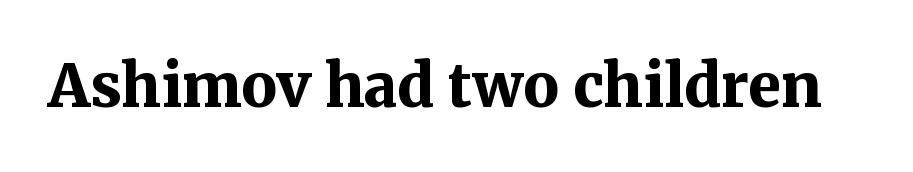
The image shows 59 px bold serif type, upright; set normal letter spacing, not underlined; medium stroke contrast and a medium x-height.
